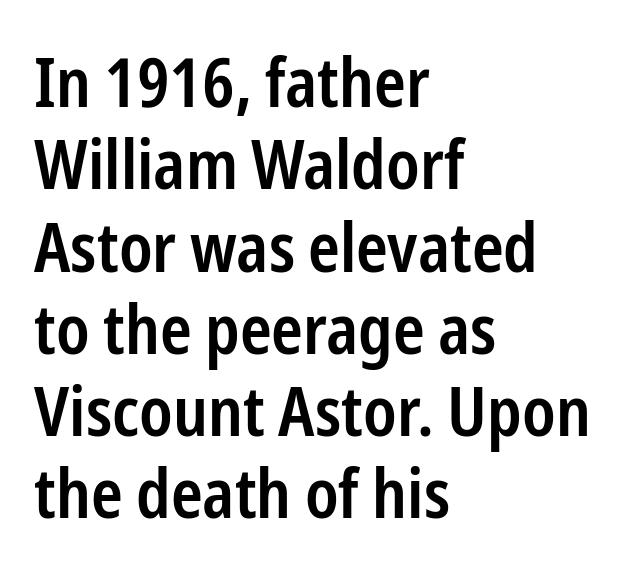
These lines stack with their left ends in a neat column. Unmarked baselines from the first word to the last. Tracking here is standard; glyphs follow each other at the usual distance. Posture: vertical.
